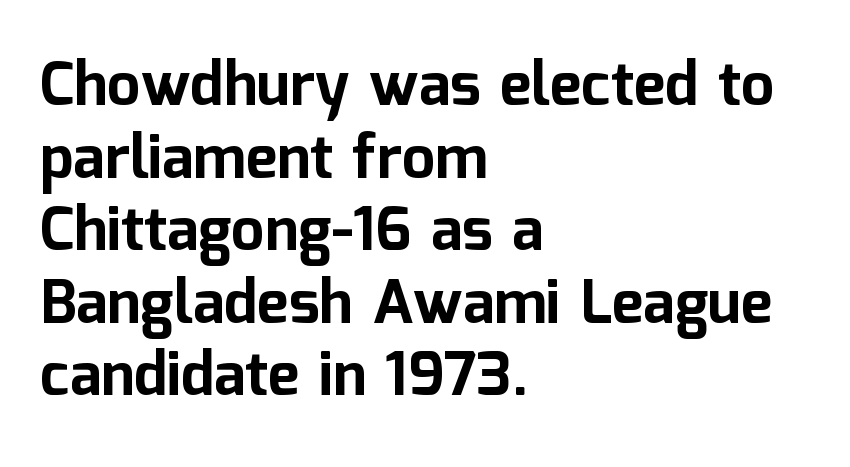
The image shows 60 px bold sans-serif type, upright; set left-aligned, line spacing 1.21x, normal letter spacing, not underlined; low stroke contrast and a medium x-height.
